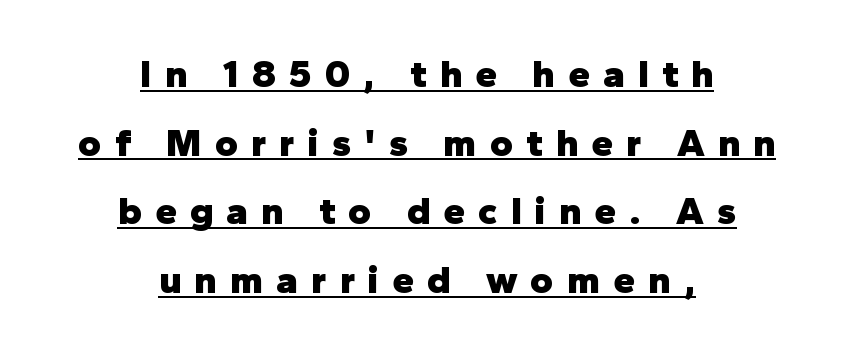
{"serif": "no", "italic": "no", "bold": "yes", "weight": "heavy", "width": "normal", "stroke_contrast": "low", "x_height": "medium", "monospaced": "no", "underline": "yes", "align": "center", "line_spacing_ratio": 1.76, "letter_spacing": "wide", "letter_spacing_em": 0.34, "glyph_px": 39}
